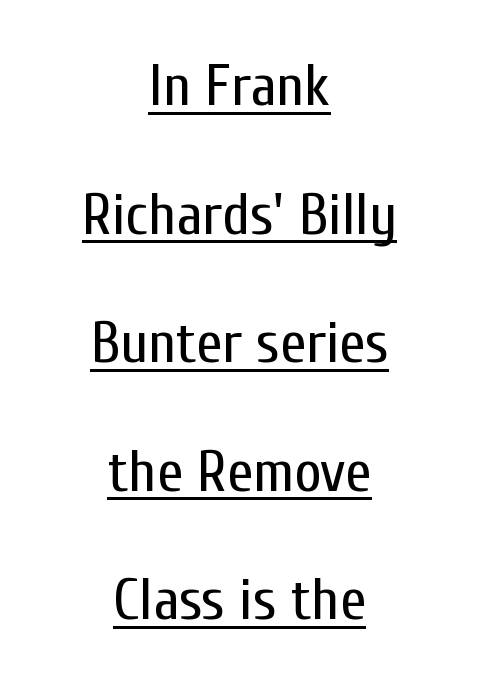
The image shows 59 px regular-weight, condensed sans-serif type, upright; set centered, loose line spacing (2.18x), normal letter spacing, underlined; low stroke contrast and a medium x-height.
